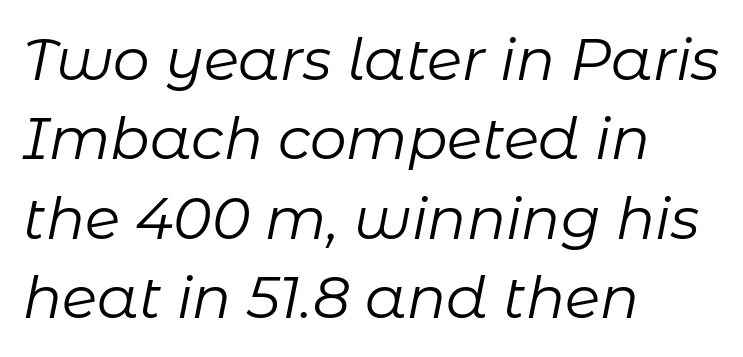
{"italic": "yes", "lean": "right", "slant_degrees": 11, "bold": "no", "weight": "regular", "width": "normal", "stroke_contrast": "low", "x_height": "medium", "monospaced": "no", "underline": "no", "align": "left", "line_spacing": "normal", "line_spacing_ratio": 1.37, "letter_spacing": "normal", "letter_spacing_em": 0.0, "glyph_px": 58}
